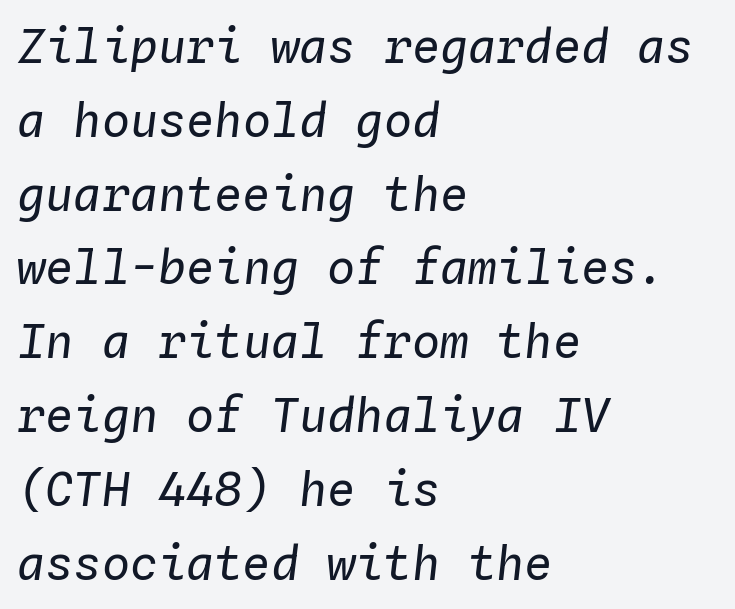
{"italic": "yes", "lean": "right", "slant_degrees": 4, "bold": "no", "weight": "regular", "width": "normal", "stroke_contrast": "low", "x_height": "medium", "monospaced": "yes", "underline": "no", "align": "left", "line_spacing": "normal", "line_spacing_ratio": 1.57, "letter_spacing": "normal", "letter_spacing_em": 0.0, "glyph_px": 47}
